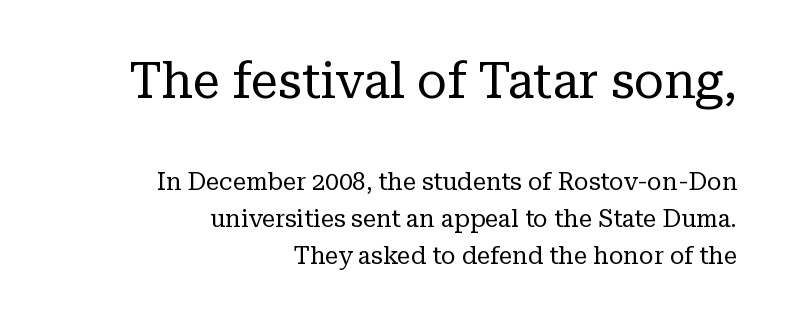
{"serif": "yes", "italic": "no", "bold": "no", "weight": "regular", "width": "normal", "stroke_contrast": "low", "x_height": "medium", "monospaced": "no", "underline": "no", "align": "right", "line_spacing": "normal", "line_spacing_ratio": 1.54, "letter_spacing": "normal", "letter_spacing_em": 0.0, "larger_block": "first", "size_ratio": 2.04, "glyph_px": 49}
